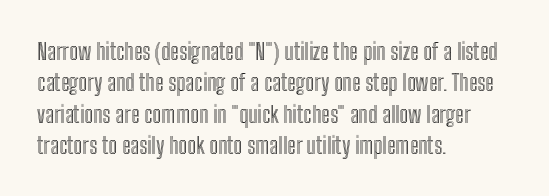
The image shows 23 px text type, upright; set left-aligned, normal line spacing (1.36x), normal letter spacing, not underlined.
